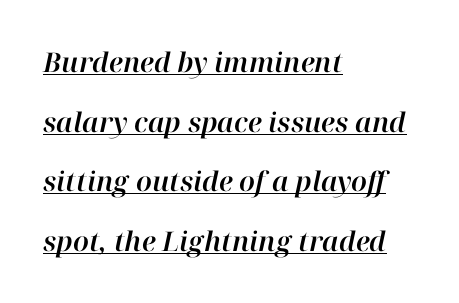
If you drew a line through each stem, it would be angled. The rendering uses the underline text-decoration. The designer dialed line spacing up above the default. The passage is arranged the way most books set body copy — flush left. Characters follow at the spacing the type designer built in.
